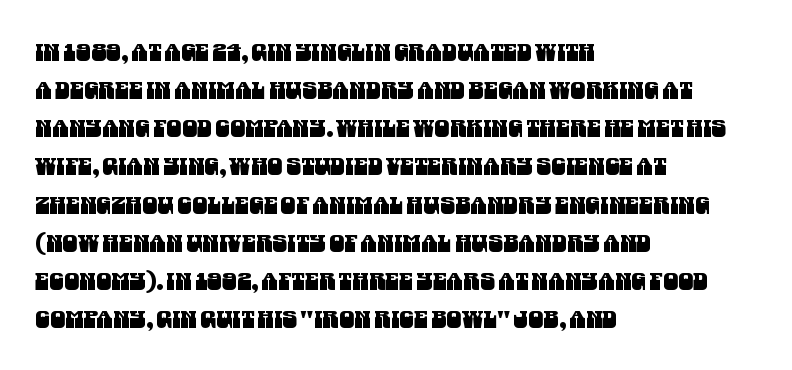
The paragraph has a hard left edge and a soft right edge. Underlining? Definitely not there. The gaps between neighbouring characters are ordinary and unremarkable. Baseline-to-baseline distance is the conventional proportion of letter height.
